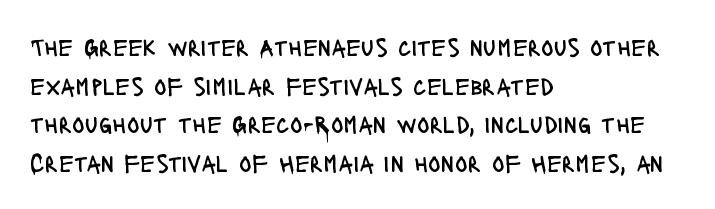
Q: Is the text bold? A: No.
Q: Is the text italic (slanted)? A: No, it is upright.
Q: Is the text underlined? A: No.
Q: How is the paragraph aligned? A: Left-aligned.
Q: Is the spacing between letters normal or unusually wide? A: Normal.
Q: Is the spacing between lines tight, normal or loose? A: Normal.
